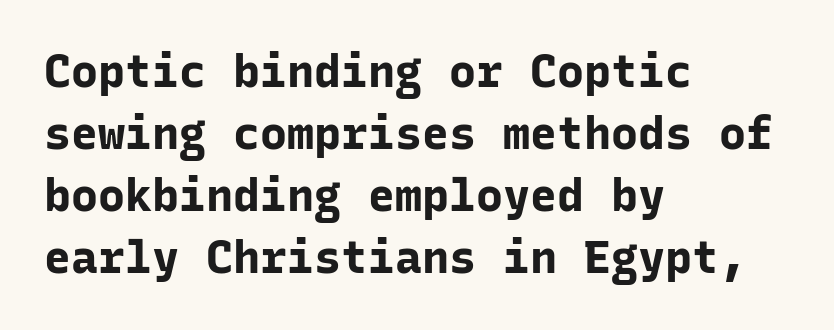
Default kerning and tracking; the words read as compact shapes. Students, observe: this is what conventionally led text looks like. The gap between lines stays unmarked. Horizontal alignment here is leftward, the default for most running prose.
